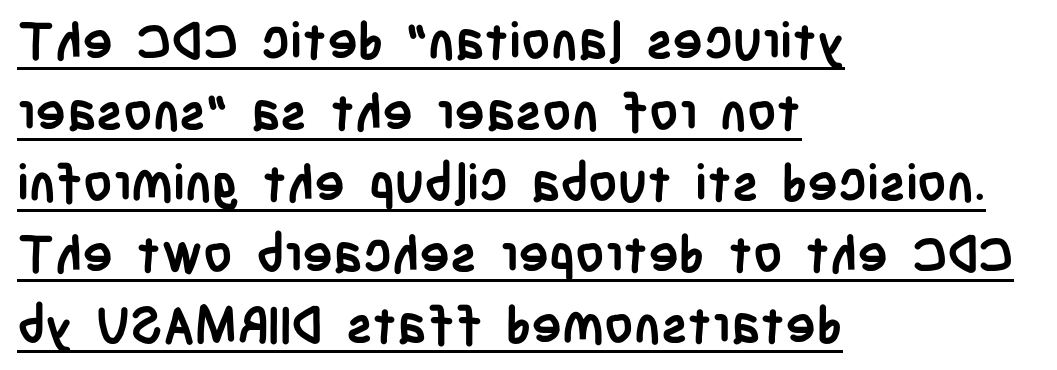
Q: Is the text bold? A: Yes.
Q: Is the text italic (slanted)? A: No, it is upright.
Q: Is the typeface a serif or a sans-serif typeface? A: Sans-serif.
Q: Is the text underlined? A: Yes.
Q: How is the paragraph aligned? A: Left-aligned.
Q: Is the spacing between letters normal or unusually wide? A: Normal.
Q: Is the spacing between lines tight, normal or loose? A: Normal.
Q: Width (condensed, normal, or wide)? A: Condensed.
Q: Stroke contrast? A: Low.
Q: x-height? A: Large.
Q: Monospaced? A: No.
